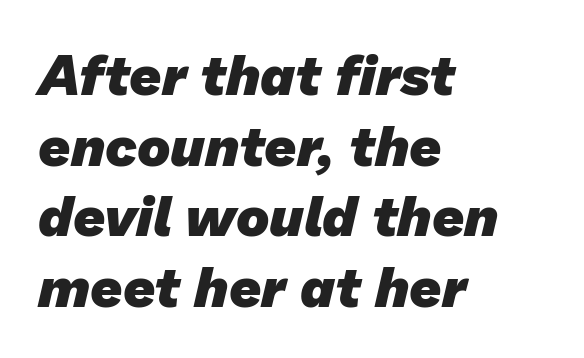
The image shows 56 px heavy sans-serif type; set left-aligned, normal line spacing (1.26x), normal letter spacing, not underlined; low stroke contrast and a medium x-height.
